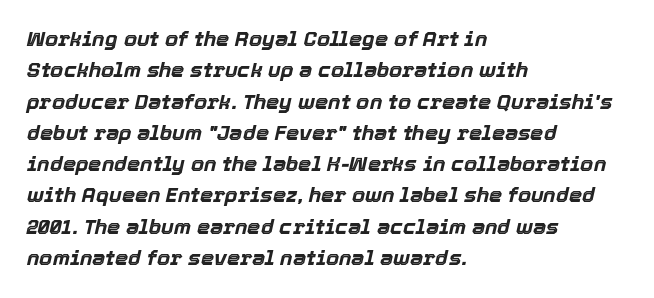
The image shows 21 px bold type, italic (leaning right); set left-aligned, normal line spacing (1.49x), normal letter spacing, not underlined.
